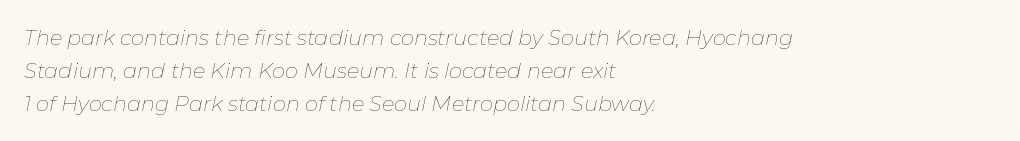
Q: Is the text bold? A: No.
Q: Is the text italic (slanted)? A: Yes, it leans right by about 11 degrees.
Q: Is the text underlined? A: No.
Q: How is the paragraph aligned? A: Left-aligned.
Q: Is the spacing between letters normal or unusually wide? A: Normal.
Q: Is the spacing between lines tight, normal or loose? A: Normal.
